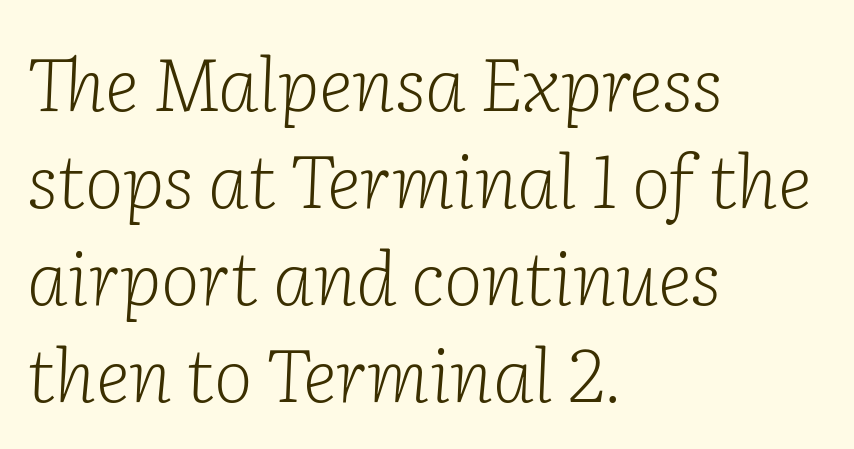
Q: Is the text bold? A: No.
Q: Is the text italic (slanted)? A: Yes, it leans right by about 2 degrees.
Q: Is the typeface a serif or a sans-serif typeface? A: Serif.
Q: Is the text underlined? A: No.
Q: How is the paragraph aligned? A: Left-aligned.
Q: Is the spacing between letters normal or unusually wide? A: Normal.
Q: Is the spacing between lines tight, normal or loose? A: Normal.
Q: Width (condensed, normal, or wide)? A: Normal.
Q: Stroke contrast? A: Low.
Q: x-height? A: Medium.
Q: Monospaced? A: No.
